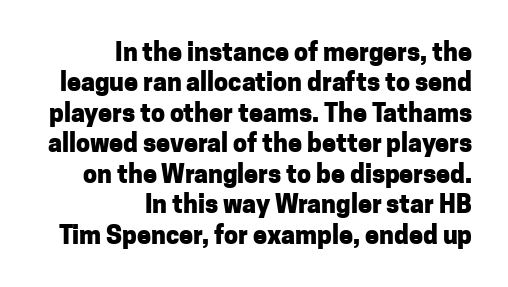
{"italic": "no", "bold": "yes", "underline": "no", "align": "right", "line_spacing_ratio": 1.22, "letter_spacing": "normal", "letter_spacing_em": 0.0, "glyph_px": 25}
